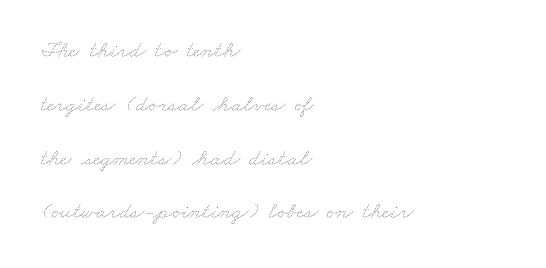
{"bold": "no", "underline": "no", "align": "left", "line_spacing": "loose", "line_spacing_ratio": 2.34, "letter_spacing": "normal", "letter_spacing_em": 0.0, "glyph_px": 23}
